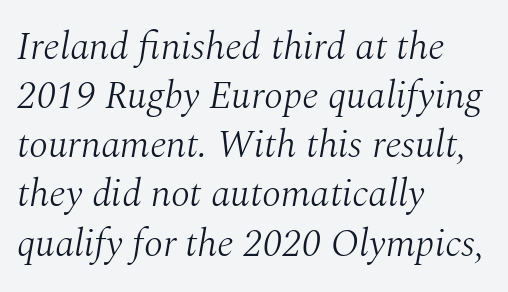
The image shows 39 px light serif type, italic (leaning right); set left-aligned, normal line spacing (1.26x), normal letter spacing, not underlined; medium stroke contrast and a medium x-height.
